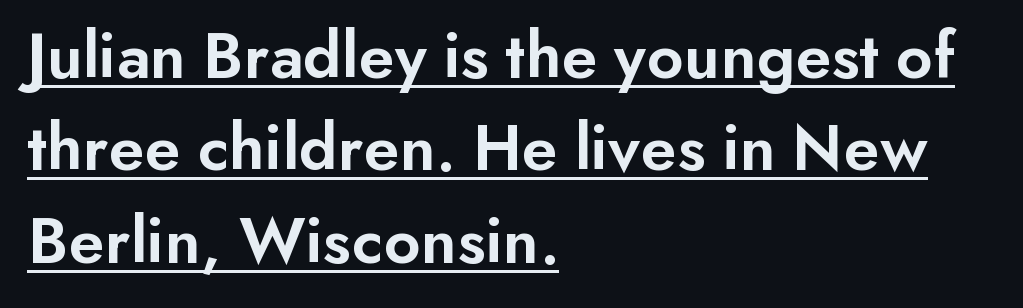
The lines in this sample share a left origin and differ only in where they stop. Nope, not italic — everything's standing straight. What kind of face is this? One without serifs — a sans. Standard letterfit; no display-style spreading of the glyphs. Evenly set lines give the paragraph a standard silhouette.
